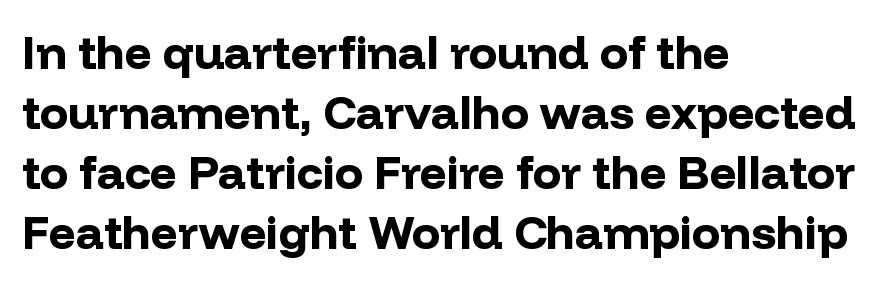
The image shows 47 px bold sans-serif type, upright; set left-aligned, normal line spacing (1.28x), normal letter spacing, not underlined; low stroke contrast and a medium x-height.
